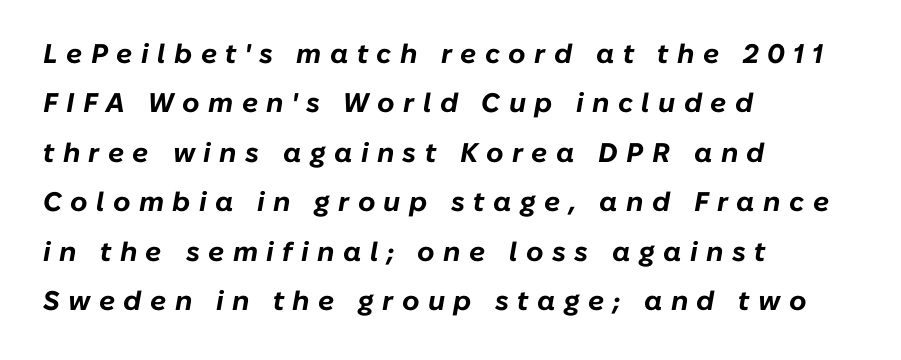
Weight check: bold — yes, fully. A clean baseline with only descenders dipping below it. How are the letters spaced? Widely, with obvious added tracking. The glyphs look as if they've been sheared to an angle.
